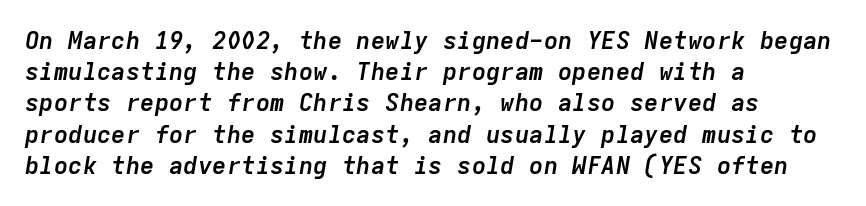
The image shows 24 px bold type, italic (leaning right); set left-aligned, normal line spacing (1.3x), normal letter spacing, not underlined.
